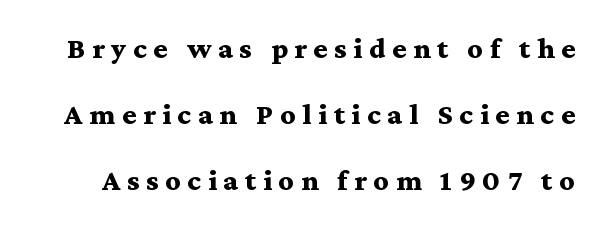
{"serif": "yes", "italic": "no", "bold": "yes", "weight": "bold", "width": "wide", "stroke_contrast": "medium", "x_height": "medium", "monospaced": "no", "underline": "no", "line_spacing": "loose", "line_spacing_ratio": 2.2, "letter_spacing": "wide", "letter_spacing_em": 0.22, "glyph_px": 30}
